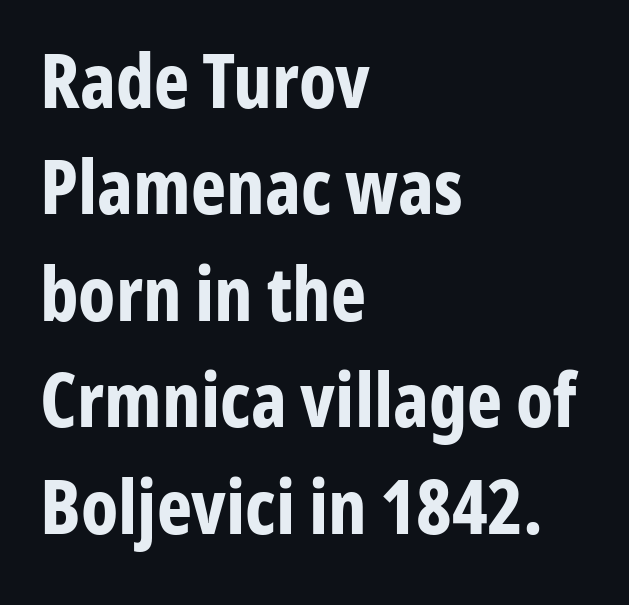
Q: Is the text bold? A: Yes.
Q: Is the text italic (slanted)? A: No, it is upright.
Q: Is the typeface a serif or a sans-serif typeface? A: Sans-serif.
Q: Is the text underlined? A: No.
Q: How is the paragraph aligned? A: Left-aligned.
Q: Is the spacing between letters normal or unusually wide? A: Normal.
Q: Is the spacing between lines tight, normal or loose? A: Normal.
Q: Width (condensed, normal, or wide)? A: Condensed.
Q: Stroke contrast? A: Low.
Q: x-height? A: Medium.
Q: Monospaced? A: No.
